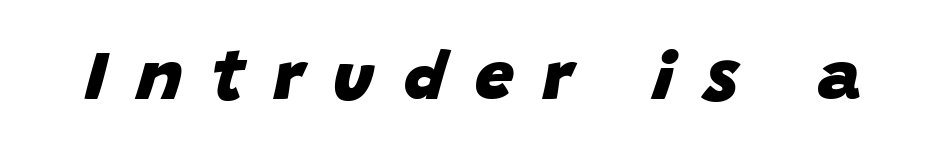
{"italic": "yes", "lean": "right", "slant_degrees": 15, "bold": "yes", "weight": "heavy", "width": "normal", "stroke_contrast": "low", "x_height": "large", "monospaced": "no", "underline": "no", "letter_spacing": "wide", "letter_spacing_em": 0.43, "glyph_px": 69}
